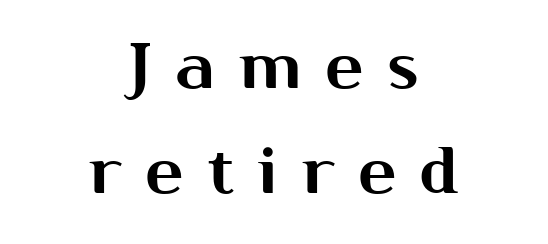
{"serif": "no", "italic": "no", "width": "normal", "stroke_contrast": "medium", "x_height": "medium", "monospaced": "no", "underline": "no", "align": "center", "line_spacing": "normal", "line_spacing_ratio": 1.69, "letter_spacing": "wide", "letter_spacing_em": 0.4, "glyph_px": 62}
